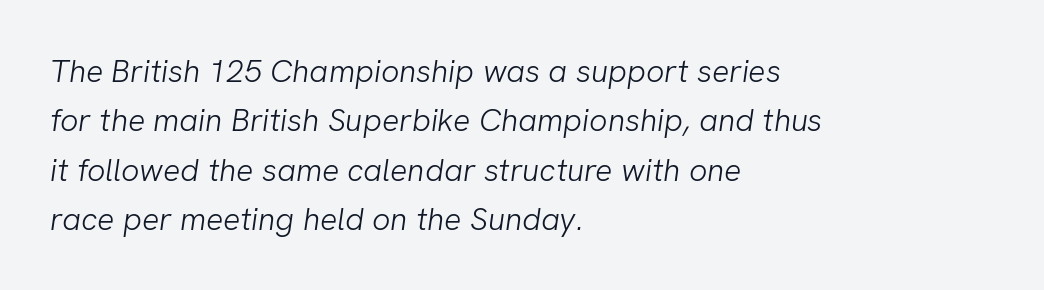
Type without underlining. The lines sit at an ordinary, default distance from one another. No chunkiness to these letters — they're not bold. Honestly, the letter spacing is just normal — you wouldn't notice it.
